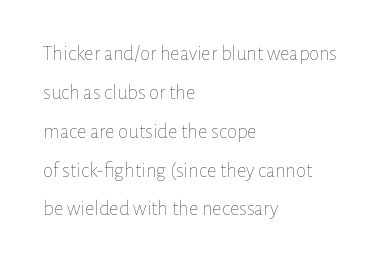
The image shows 21 px text type, upright; set left-aligned, line spacing 1.85x, normal letter spacing, not underlined.
